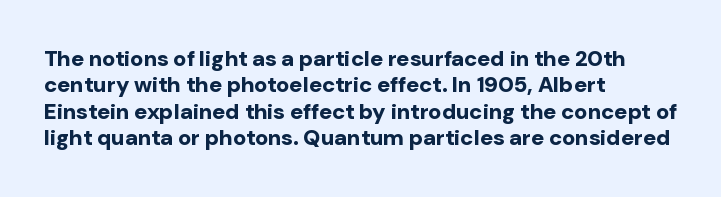
The image shows 22 px bold type, upright; set left-aligned, line spacing 1.2x, normal letter spacing, not underlined.
